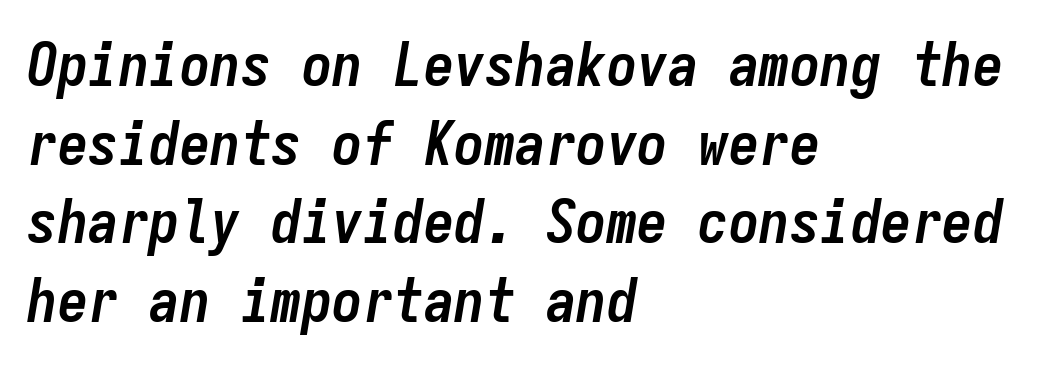
One-word summary of the alignment: left. What stands out about the letter spacing? Nothing — it is the standard amount. These lines sit exactly where default settings would place them. Nobody drew a line under any word here. The lettering tilts uniformly, giving the passage an italic look.
